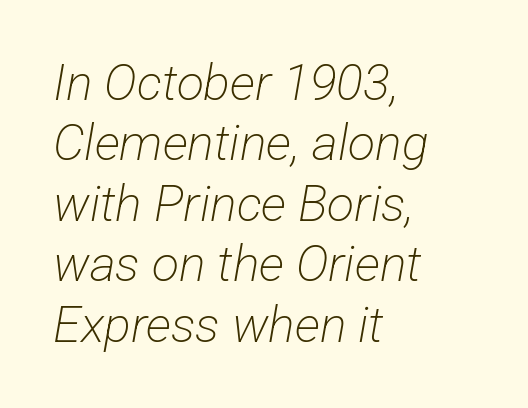
The designer went with a sans here, leaving each stem footless. Glance below the letters and you will spot only blank space. If you drew a ruler down the left edge, every line would touch it. No extra tracking has been applied to these lines. The strokes are not fattened; the text isn't bold.
